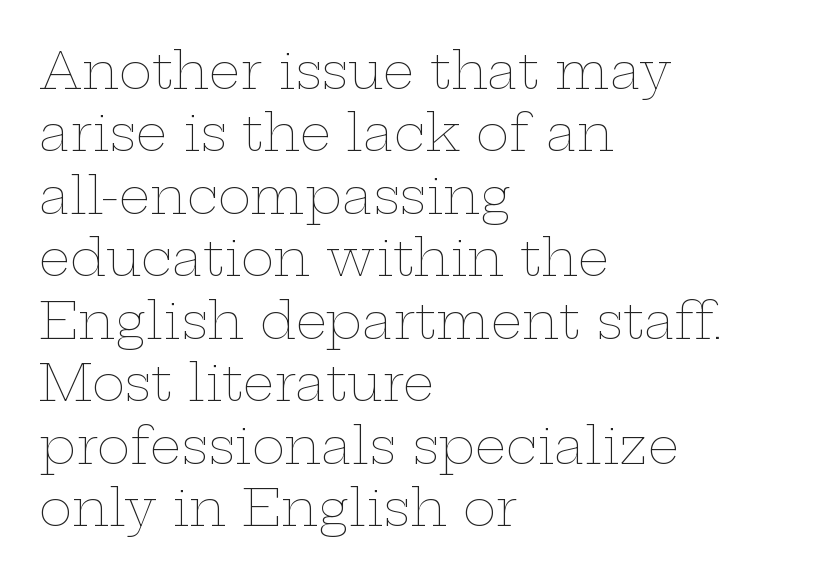
{"italic": "no", "bold": "no", "weight": "thin", "width": "wide", "stroke_contrast": "low", "x_height": "medium", "monospaced": "no", "underline": "no", "align": "left", "line_spacing": "normal", "line_spacing_ratio": 1.25, "letter_spacing": "normal", "letter_spacing_em": 0.0, "glyph_px": 50}
